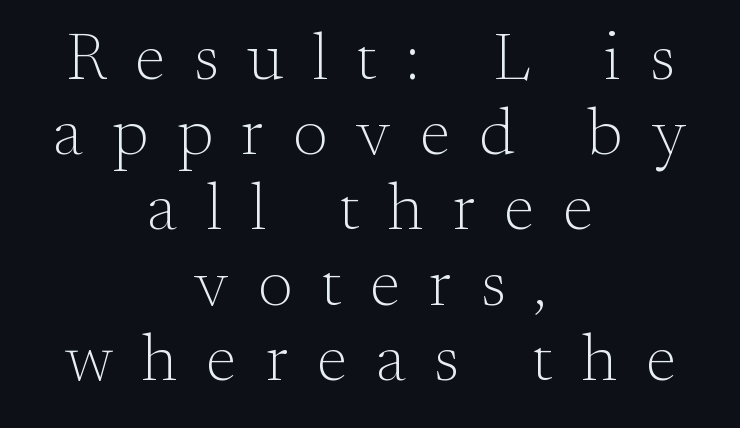
The image shows 66 px light serif type, upright; set centered, tight line spacing (1.14x), unusually wide letter spacing (+0.44 em), not underlined; medium stroke contrast and a small x-height.
